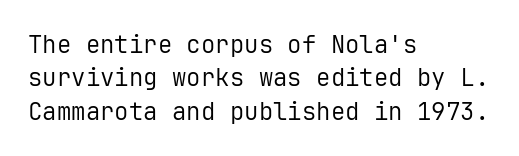
Q: Is the text bold? A: No.
Q: Is the text italic (slanted)? A: No, it is upright.
Q: Is the text underlined? A: No.
Q: How is the paragraph aligned? A: Left-aligned.
Q: Is the spacing between letters normal or unusually wide? A: Normal.
Q: Is the spacing between lines tight, normal or loose? A: Normal.
